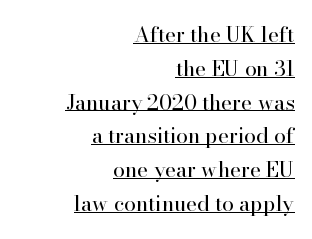
Q: Is the text bold? A: No.
Q: Is the text italic (slanted)? A: No, it is upright.
Q: Is the text underlined? A: Yes.
Q: How is the paragraph aligned? A: Right-aligned.
Q: Is the spacing between letters normal or unusually wide? A: Normal.
Q: Is the spacing between lines tight, normal or loose? A: Normal.
